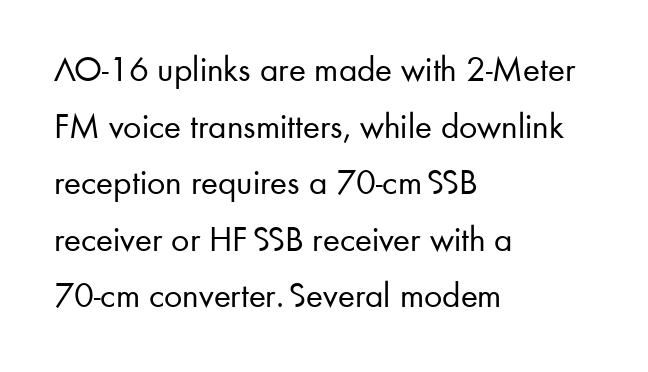
Q: Is the text bold? A: No.
Q: Is the text italic (slanted)? A: No, it is upright.
Q: Is the typeface a serif or a sans-serif typeface? A: Sans-serif.
Q: Is the text underlined? A: No.
Q: How is the paragraph aligned? A: Left-aligned.
Q: Is the spacing between letters normal or unusually wide? A: Normal.
Q: Is the spacing between lines tight, normal or loose? A: Normal.
Q: Width (condensed, normal, or wide)? A: Normal.
Q: Stroke contrast? A: Low.
Q: x-height? A: Small.
Q: Monospaced? A: No.
